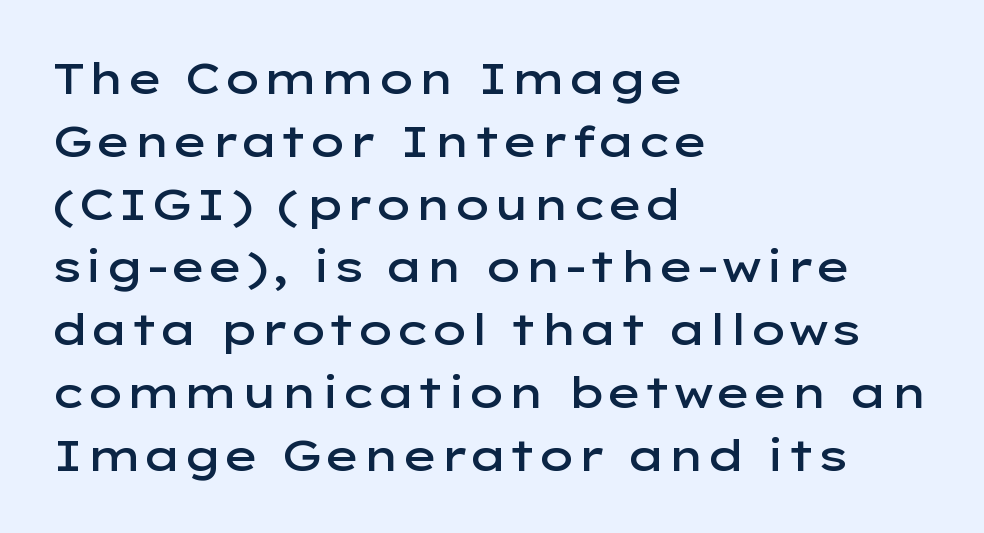
Q: Is the text bold? A: Semi-bold.
Q: Is the text italic (slanted)? A: No, it is upright.
Q: Is the typeface a serif or a sans-serif typeface? A: Sans-serif.
Q: Is the text underlined? A: No.
Q: How is the paragraph aligned? A: Left-aligned.
Q: Is the spacing between letters normal or unusually wide? A: Normal.
Q: Is the spacing between lines tight, normal or loose? A: Normal.
Q: Width (condensed, normal, or wide)? A: Wide.
Q: Stroke contrast? A: Low.
Q: x-height? A: Medium.
Q: Monospaced? A: No.
